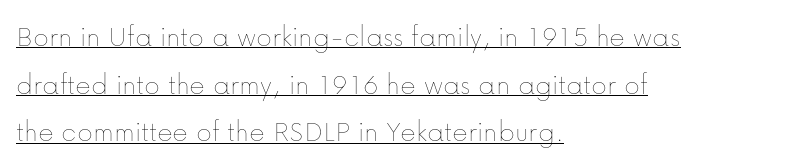
{"italic": "no", "bold": "no", "weight": "thin", "width": "normal", "stroke_contrast": "low", "x_height": "medium", "monospaced": "no", "underline": "yes", "align": "left", "line_spacing": "normal", "line_spacing_ratio": 1.59, "letter_spacing": "normal", "letter_spacing_em": 0.0, "glyph_px": 30}
